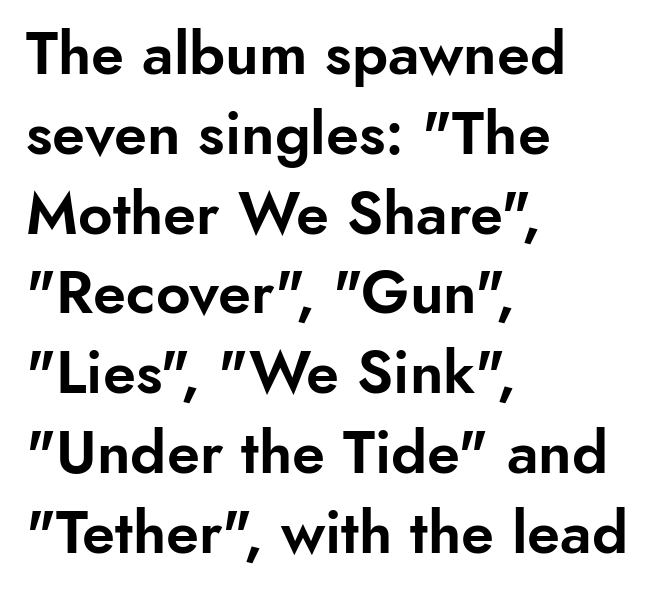
{"serif": "no", "italic": "no", "width": "normal", "stroke_contrast": "low", "x_height": "small", "monospaced": "no", "underline": "no", "align": "left", "line_spacing": "normal", "line_spacing_ratio": 1.33, "letter_spacing": "normal", "letter_spacing_em": 0.0, "glyph_px": 60}
